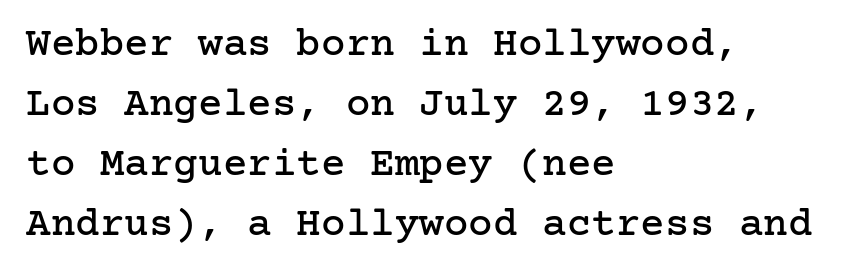
The image shows 41 px serif type, upright; set left-aligned, normal line spacing (1.46x), normal letter spacing, not underlined; low stroke contrast and a medium x-height.
